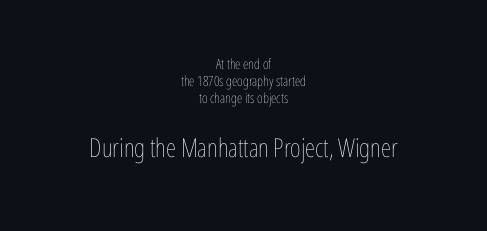
The image shows 26 px text type, upright; set centered, line spacing 1.22x, normal letter spacing, not underlined; the second (bottom) block is 1.86x larger.
